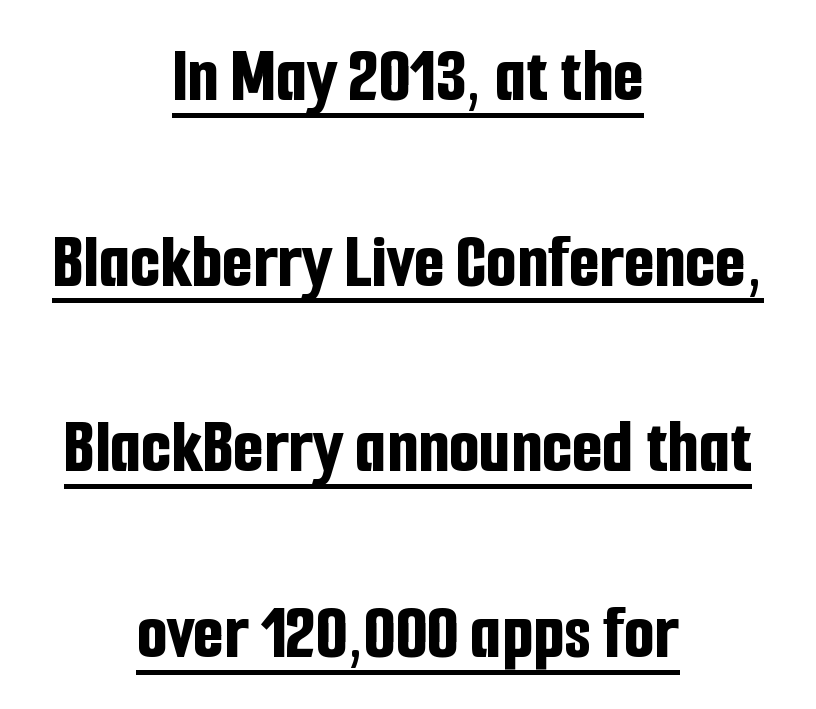
{"serif": "no", "italic": "no", "bold": "yes", "weight": "bold", "width": "condensed", "stroke_contrast": "low", "x_height": "medium", "monospaced": "no", "underline": "yes", "align": "center", "line_spacing": "loose", "line_spacing_ratio": 2.35, "letter_spacing": "normal", "letter_spacing_em": 0.0, "glyph_px": 79}
